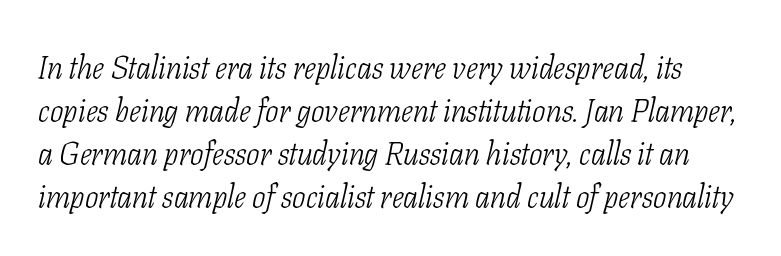
Q: Is the text bold? A: No.
Q: Is the text italic (slanted)? A: Yes, it leans right by about 11 degrees.
Q: Is the typeface a serif or a sans-serif typeface? A: Serif.
Q: Is the text underlined? A: No.
Q: Is the spacing between letters normal or unusually wide? A: Normal.
Q: Is the spacing between lines tight, normal or loose? A: Normal.
Q: Width (condensed, normal, or wide)? A: Condensed.
Q: Stroke contrast? A: Low.
Q: x-height? A: Medium.
Q: Monospaced? A: No.
